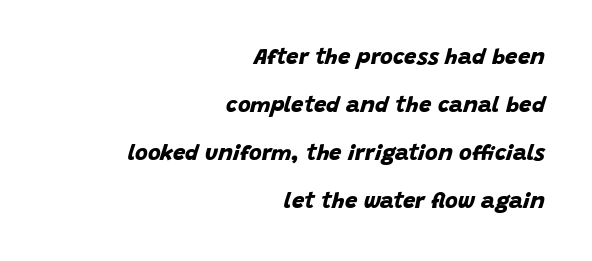
The image shows 22 px bold type; set right-aligned, loose line spacing (2.18x), normal letter spacing, not underlined.
